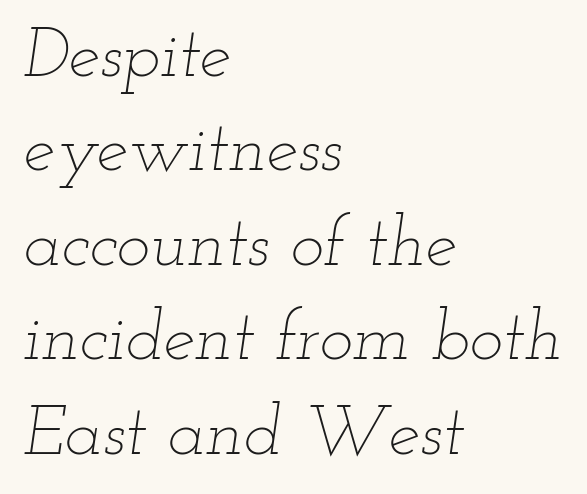
Line spacing here is normal. When letters slant like this, we call the style italic. The letters advance in unequal steps, a hallmark of proportional type. The rendering keeps characters at their native spacing. No heavy texture on the line: the type isn't bold. The ragged edge is on the right, which tells us the setting is flush left.
